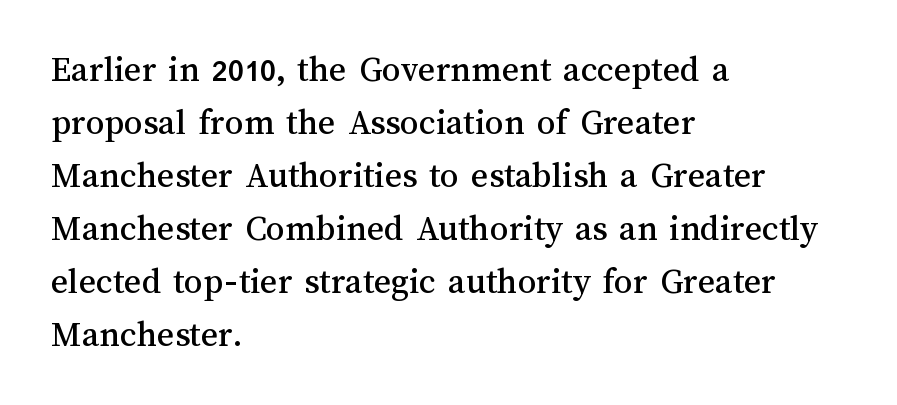
Just letters on the line, the space beneath them empty. Glyph-to-glyph distance matches everyday printed text. Caption: multi-line text, flush left, ragged right. Does the lettering tilt? It doesn't — this is upright. You could not count columns in this text — the font is proportionally spaced. Baseline-to-baseline distance is the conventional proportion of letter height.
